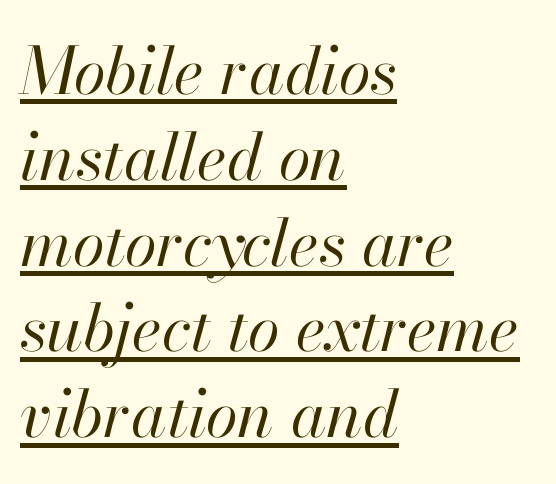
The image shows 65 px regular-weight type, italic (leaning right); set left-aligned, normal line spacing (1.32x), normal letter spacing, underlined; high stroke contrast and a small x-height.
